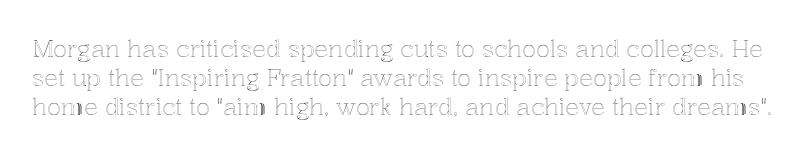
{"italic": "no", "underline": "no", "line_spacing": "normal", "line_spacing_ratio": 1.27, "letter_spacing": "normal", "letter_spacing_em": 0.0, "glyph_px": 23}
